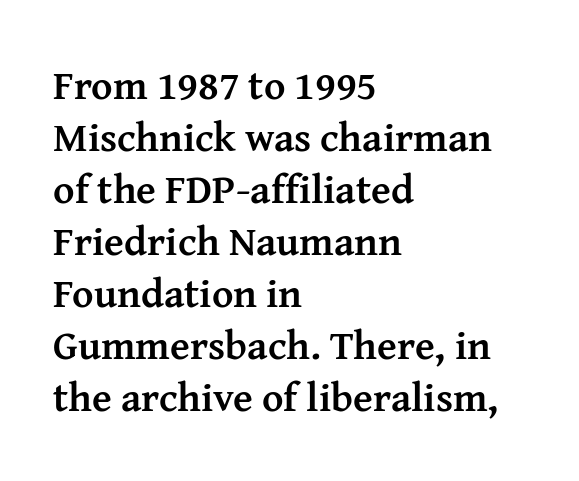
Check under the words: just untouched page. Evenly set lines give the paragraph a standard silhouette. The designer went with a serif here, giving each stem small feet. Posture: straight, roman, zero tilt.
